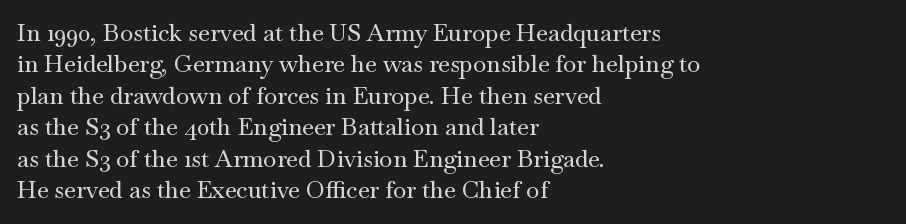
Q: Is the text italic (slanted)? A: No, it is upright.
Q: Is the text underlined? A: No.
Q: How is the paragraph aligned? A: Left-aligned.
Q: Is the spacing between letters normal or unusually wide? A: Normal.
Q: Is the spacing between lines tight, normal or loose? A: Normal.
